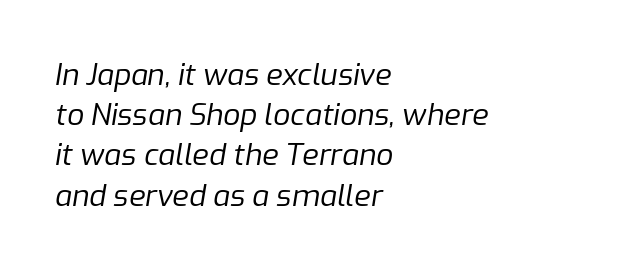
{"italic": "yes", "lean": "right", "slant_degrees": 9, "bold": "no", "weight": "regular", "width": "normal", "stroke_contrast": "low", "x_height": "medium", "monospaced": "no", "underline": "no", "align": "left", "line_spacing": "normal", "line_spacing_ratio": 1.34, "letter_spacing": "normal", "letter_spacing_em": 0.0, "glyph_px": 30}
